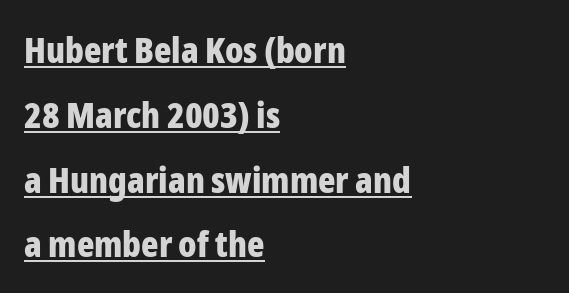
Spacing between characters is what you'd get straight out of the box. The rag falls on the right side of this text block. Each letter keeps its own natural width here, so spacing adapts to shape. Typographic density is high because the face is bold. The letters stand straight up with perfectly vertical stems.
